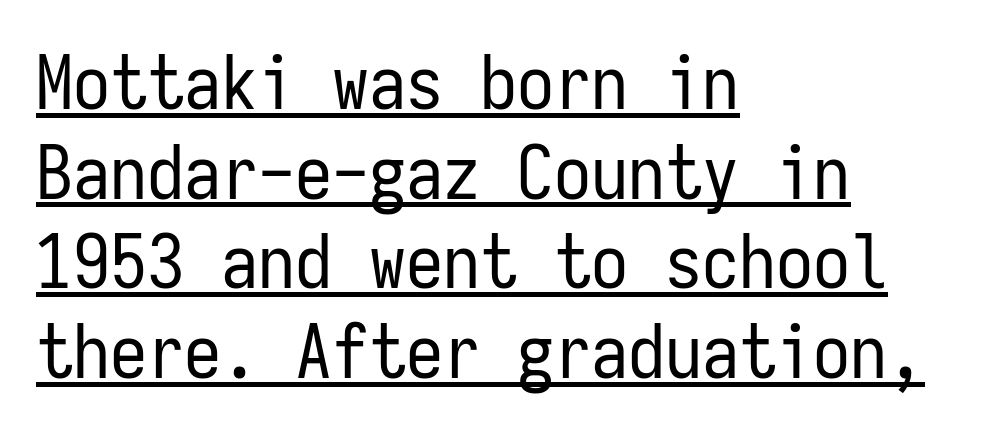
On a weight scale, this lands at 450 or below. A baseline rule has been typeset under these characters. Honestly, the letter spacing is just normal — you wouldn't notice it. Letterform terminals end flat and unadorned throughout the passage. A classic flush-left, rag-right setting is used for this passage. A typesetter would call this monospace, since all characters share one set width.
